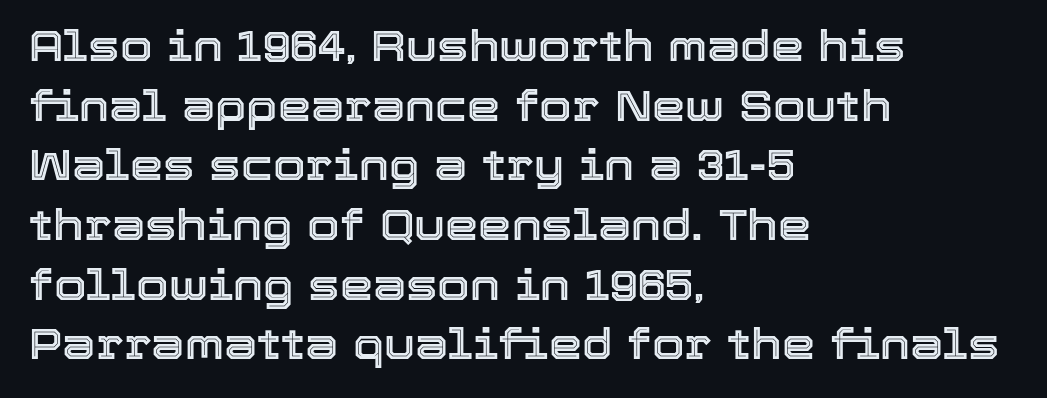
Q: Is the text italic (slanted)? A: No, it is upright.
Q: Is the text underlined? A: No.
Q: How is the paragraph aligned? A: Left-aligned.
Q: Is the spacing between letters normal or unusually wide? A: Normal.
Q: Is the spacing between lines tight, normal or loose? A: Normal.
Q: Width (condensed, normal, or wide)? A: Normal.
Q: x-height? A: Medium.
Q: Monospaced? A: No.
